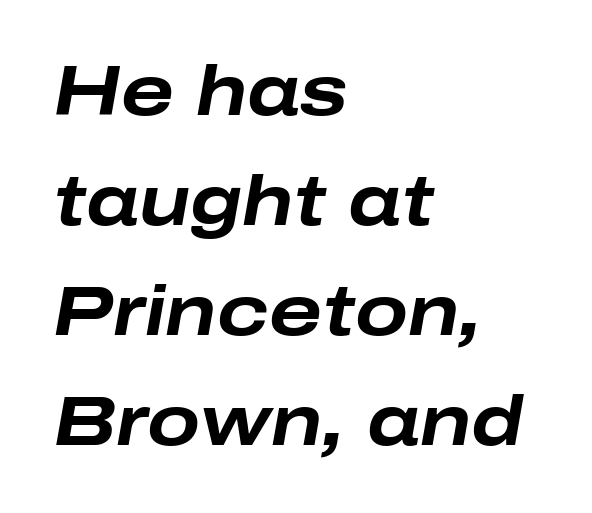
Q: Is the text bold? A: Yes.
Q: Is the text italic (slanted)? A: Yes, it leans right by about 10 degrees.
Q: Is the text underlined? A: No.
Q: How is the paragraph aligned? A: Left-aligned.
Q: Is the spacing between letters normal or unusually wide? A: Normal.
Q: Is the spacing between lines tight, normal or loose? A: Normal.
Q: Width (condensed, normal, or wide)? A: Wide.
Q: Stroke contrast? A: Low.
Q: x-height? A: Medium.
Q: Monospaced? A: No.
